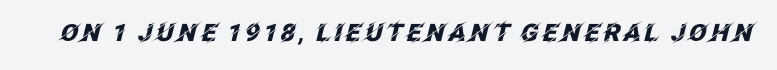
Observe the lean: these are italic letterforms. Each glyph is drawn with heavy, bold strokes. Honestly, there is no underline to notice here at all.
